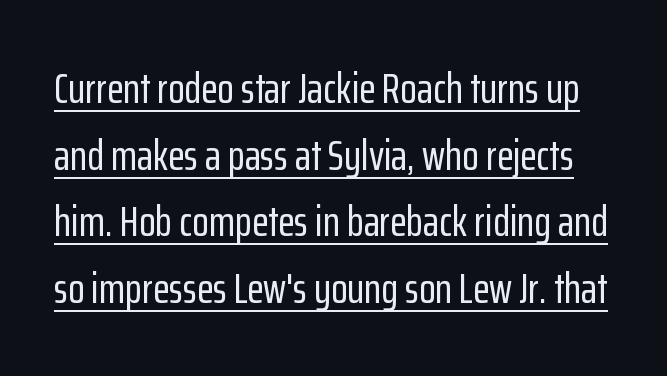
The image shows 43 px condensed sans-serif type, upright; set normal line spacing (1.55x), normal letter spacing, underlined; low stroke contrast and a medium x-height.
